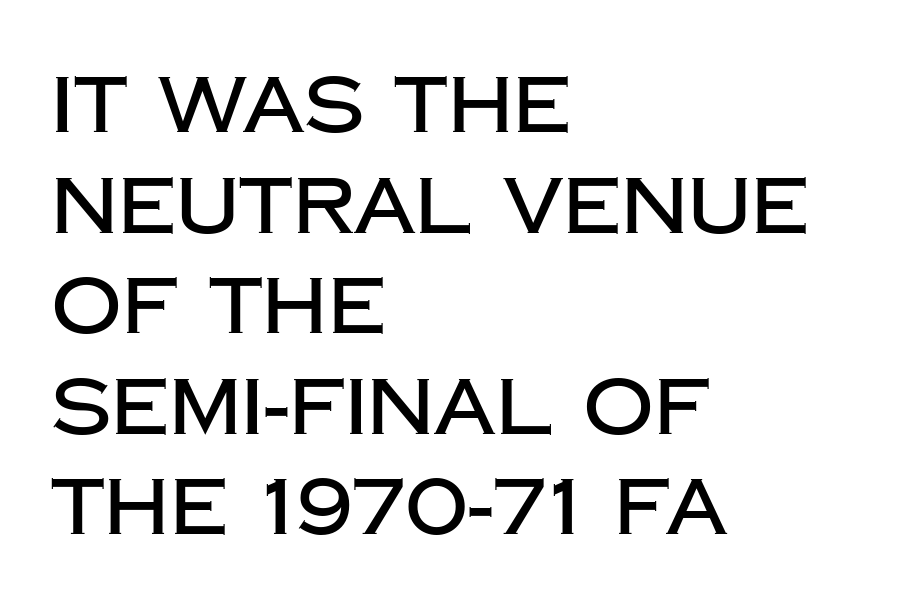
The image shows 78 px sans-serif type, upright; set left-aligned, normal line spacing (1.29x), normal letter spacing, not underlined; low stroke contrast and a large x-height.
